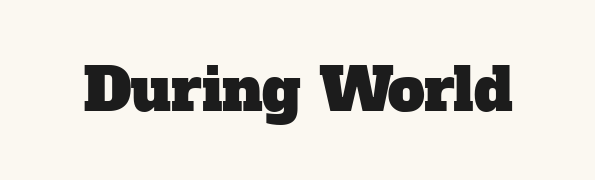
{"serif": "yes", "width": "normal", "stroke_contrast": "low", "x_height": "medium", "monospaced": "no", "underline": "no", "letter_spacing": "normal", "letter_spacing_em": 0.0, "glyph_px": 59}
